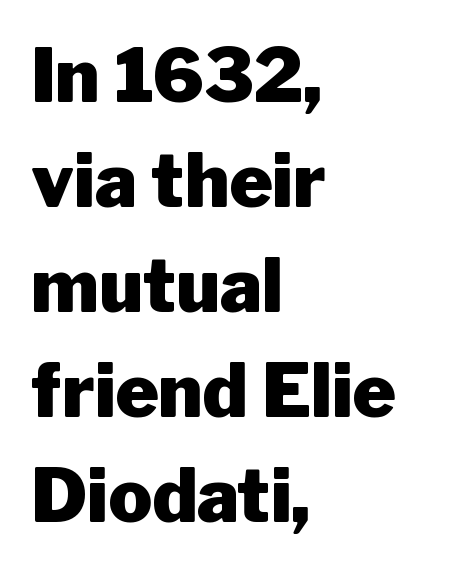
A clean baseline with only descenders dipping below it. The rendering anchors every line to the left-hand side. Horizontal bands of white between lines are of average thickness. Note: no serifs on the glyphs.
